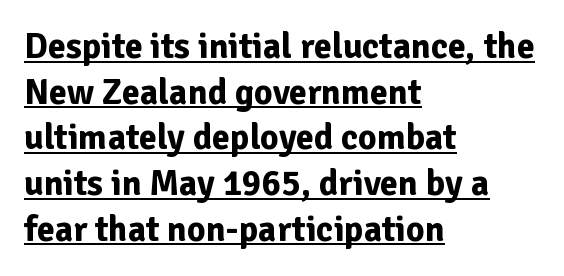
{"serif": "no", "italic": "no", "bold": "yes", "weight": "bold", "width": "normal", "stroke_contrast": "low", "x_height": "medium", "monospaced": "no", "underline": "yes", "align": "left", "line_spacing": "normal", "line_spacing_ratio": 1.27, "letter_spacing": "normal", "letter_spacing_em": 0.0, "glyph_px": 36}
